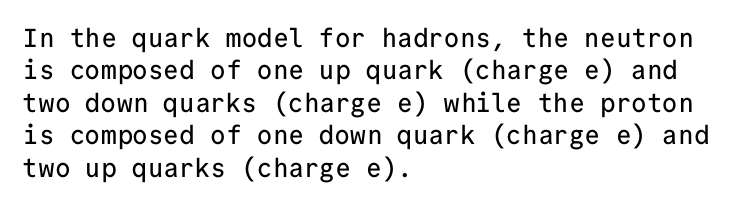
Q: Is the text italic (slanted)? A: No, it is upright.
Q: Is the text underlined? A: No.
Q: How is the paragraph aligned? A: Left-aligned.
Q: Is the spacing between letters normal or unusually wide? A: Normal.
Q: Is the spacing between lines tight, normal or loose? A: Normal.
